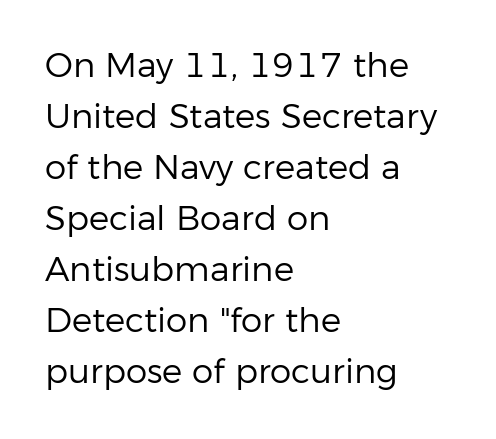
The image shows 34 px regular-weight sans-serif type, upright; set left-aligned, normal line spacing (1.5x), normal letter spacing, not underlined; low stroke contrast and a medium x-height.
